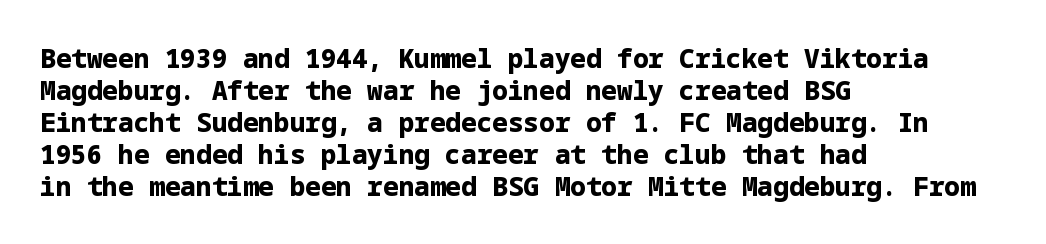
The image shows 26 px bold type, upright; set left-aligned, line spacing 1.23x, normal letter spacing, not underlined.
